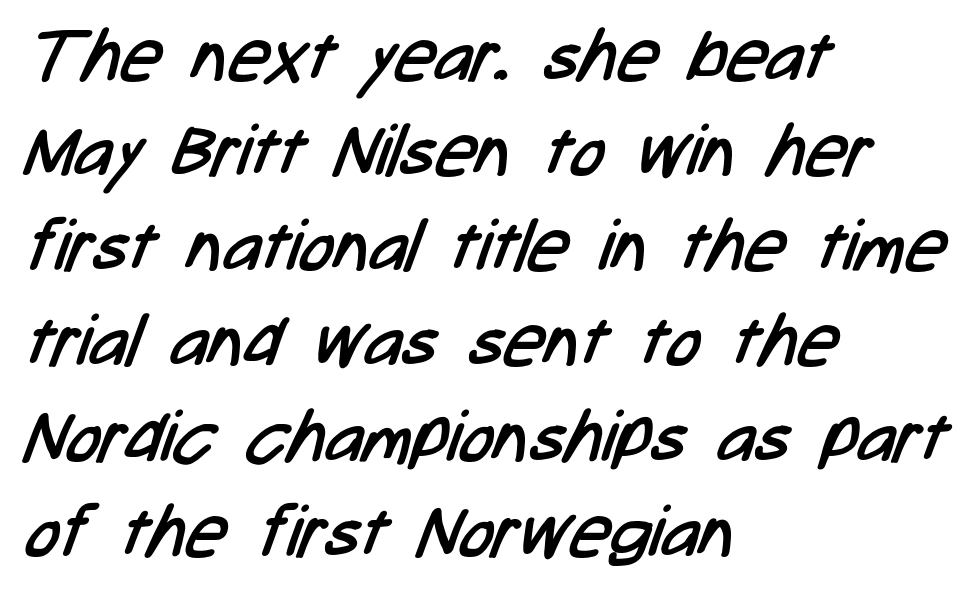
{"serif": "no", "bold": "no", "weight": "regular", "width": "condensed", "stroke_contrast": "low", "x_height": "medium", "monospaced": "no", "underline": "no", "align": "left", "line_spacing": "normal", "line_spacing_ratio": 1.34, "letter_spacing": "normal", "letter_spacing_em": 0.0, "glyph_px": 71}
